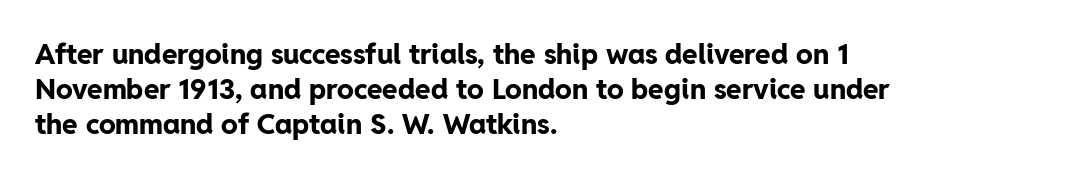
Q: Is the text bold? A: Yes.
Q: Is the text italic (slanted)? A: No, it is upright.
Q: Is the typeface a serif or a sans-serif typeface? A: Sans-serif.
Q: Is the text underlined? A: No.
Q: How is the paragraph aligned? A: Left-aligned.
Q: Is the spacing between letters normal or unusually wide? A: Normal.
Q: Is the spacing between lines tight, normal or loose? A: Normal.
Q: Width (condensed, normal, or wide)? A: Normal.
Q: Stroke contrast? A: Low.
Q: x-height? A: Medium.
Q: Monospaced? A: No.
